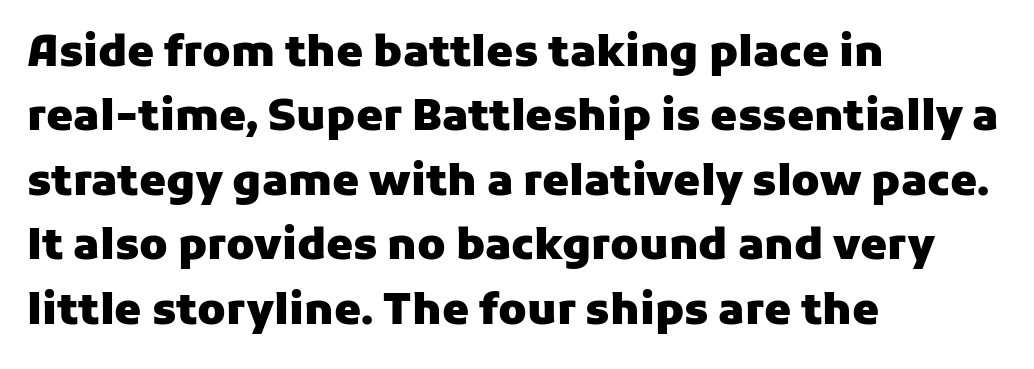
{"serif": "no", "italic": "no", "bold": "yes", "weight": "heavy", "width": "normal", "stroke_contrast": "low", "x_height": "medium", "monospaced": "no", "underline": "no", "align": "left", "line_spacing": "normal", "line_spacing_ratio": 1.5, "letter_spacing": "normal", "letter_spacing_em": 0.0, "glyph_px": 43}
